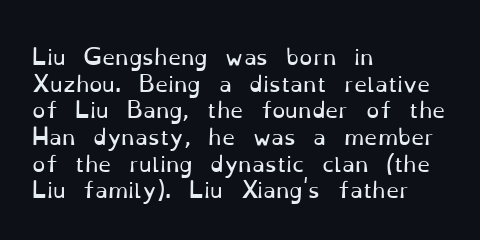
Summary of weight: not heavy and not bold. The vertical gap from one line to the next is medium. The type is set solid horizontally, with unmodified tracking. No italicization has been applied; the sample stays upright. The paragraph shown leans on its left margin. The gap between lines stays unmarked.
